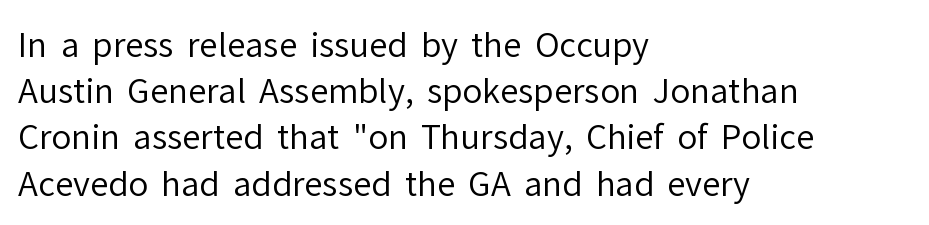
Q: Is the text bold? A: No.
Q: Is the text italic (slanted)? A: No, it is upright.
Q: Is the typeface a serif or a sans-serif typeface? A: Sans-serif.
Q: Is the text underlined? A: No.
Q: How is the paragraph aligned? A: Left-aligned.
Q: Is the spacing between letters normal or unusually wide? A: Normal.
Q: Is the spacing between lines tight, normal or loose? A: Normal.
Q: Width (condensed, normal, or wide)? A: Normal.
Q: Stroke contrast? A: Low.
Q: x-height? A: Medium.
Q: Monospaced? A: No.
